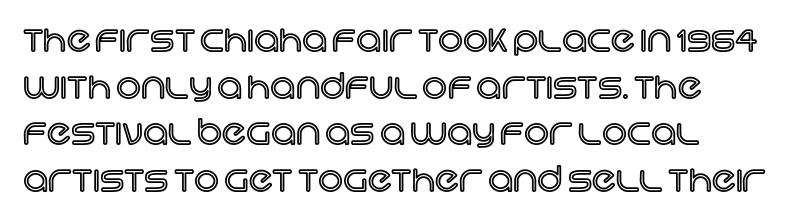
Glance below the letters and you will spot only blank space. Letter spacing: default. You could not count columns in this text — the font is proportionally spaced. Baseline-to-baseline distance is the conventional proportion of letter height. Posture: vertical.
